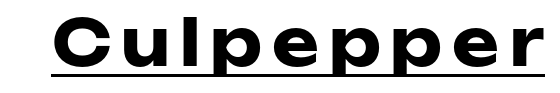
The passage shown is typeset with a sans-serif family. The face used here is proportionally spaced, like ordinary book or web type. The typesetting leans heavy: a genuine bold. Each line of the rendering has a horizontal stroke beneath the glyphs. No italicization has been applied; the sample stays upright.
